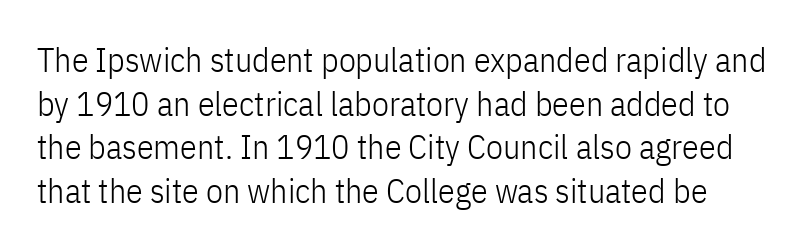
{"serif": "no", "italic": "no", "bold": "no", "weight": "light", "width": "condensed", "stroke_contrast": "low", "x_height": "medium", "monospaced": "no", "underline": "no", "line_spacing": "normal", "line_spacing_ratio": 1.28, "letter_spacing": "normal", "letter_spacing_em": 0.0, "glyph_px": 34}
